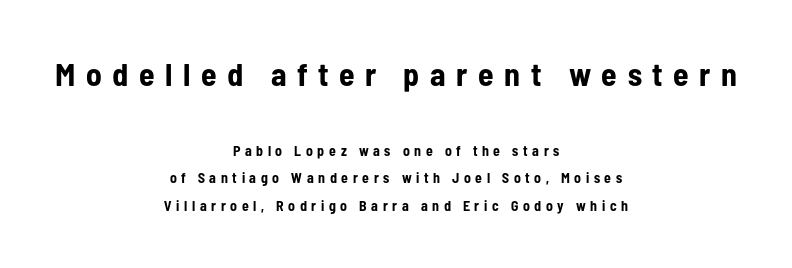
The image shows 32 px bold, condensed sans-serif type, upright; set centered, loose line spacing (1.95x), unusually wide letter spacing (+0.33 em), not underlined; the first (top) block is 2.29x larger; low stroke contrast and a medium x-height.
